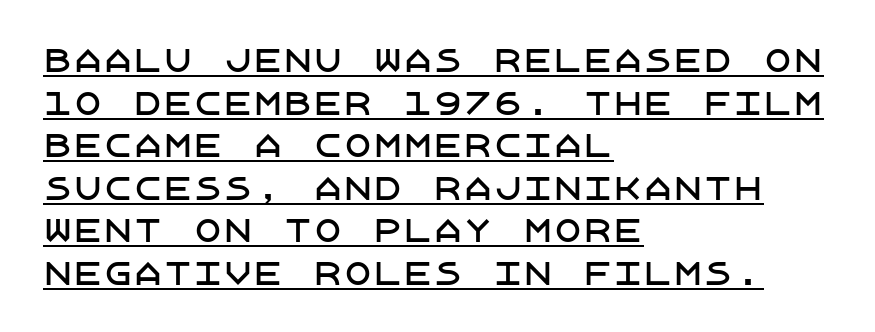
Whoever set this chose a conventional vertical rhythm. The lines are quadded left. Italic: no, the glyphs are upright roman. A typesetter would label this face a sans. The sample's only ornament is a line tracing under the words.
